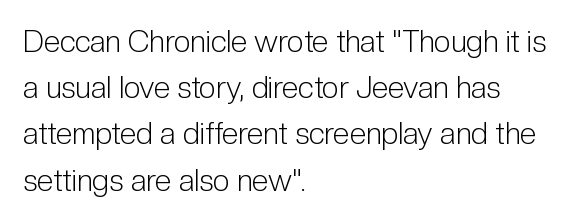
Is this a fixed-width face? No — the glyphs have proportional, varying widths. Observe the absence of serifs on each vertical stroke in this sample. The text block is weighted toward the left margin, trailing off unevenly rightward. No extra ink here — the face is not bold. Students, note that the glyphs here touch the page at normal intervals. The typography opts for an upright posture over an oblique one.
